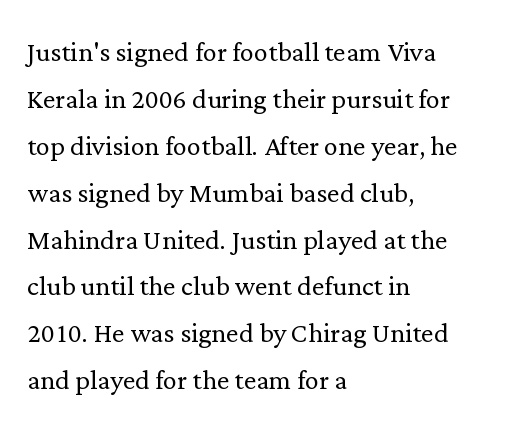
The image shows 35 px light serif type, upright; set left-aligned, normal line spacing (1.34x), normal letter spacing, not underlined; low stroke contrast and a medium x-height.
